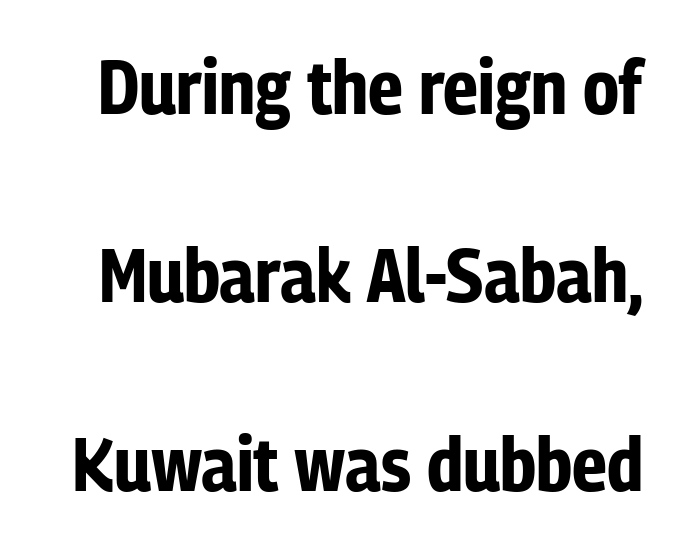
Think of a printed novel: that variable character pitch is what you see here. When letters stand straight like this, we call the style roman or upright. The strokes are fattened all the way to bold. In terms of leading, this rendering errs on the spacious side. Short note: letters normally spaced. Clear beneath every line of the passage.
